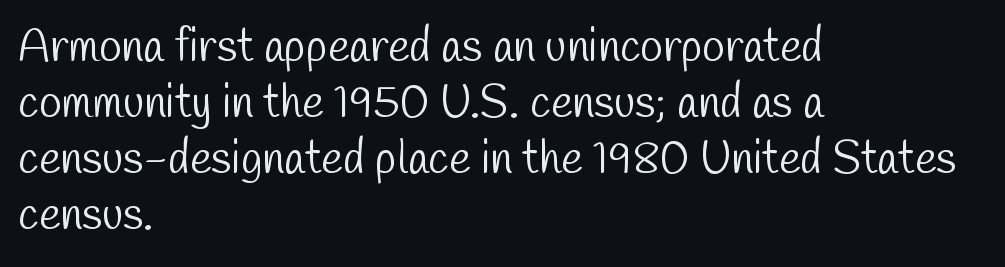
This sample has the flowing, uneven cadence of proportional lettering. The passage shown is not underscored anywhere. Does the type have serifs? No, each stem ends abruptly. The rendering keeps characters at their native spacing. The font sits on the lighter half of the weight spectrum, regular included. The paragraph has a hard left edge and a soft right edge.
